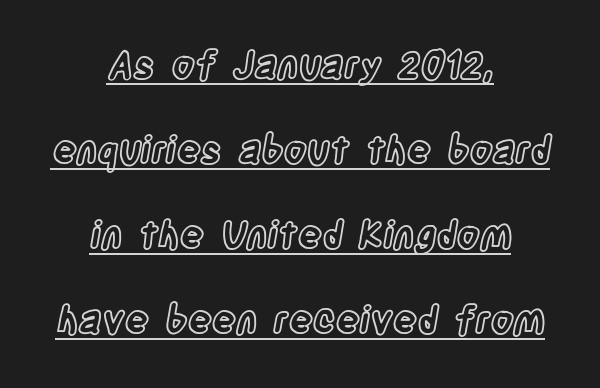
{"width": "condensed", "x_height": "large", "monospaced": "no", "underline": "yes", "align": "center", "line_spacing": "loose", "line_spacing_ratio": 2.3, "letter_spacing": "normal", "letter_spacing_em": 0.0, "glyph_px": 37}
